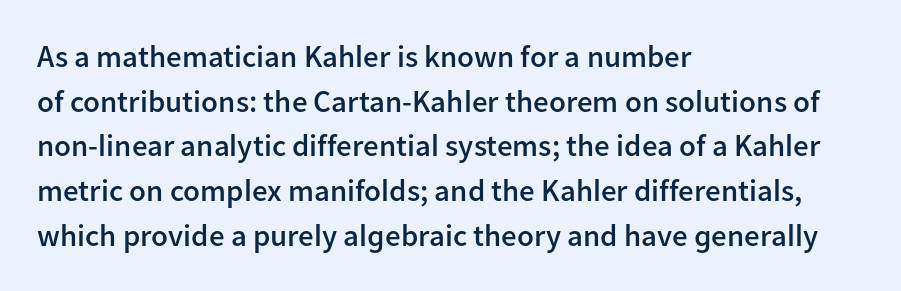
Has an underline been added? It has not. In terms of letterform style, serifs are entirely absent. Every stem runs plumb, perpendicular to the baseline. Each word holds together tightly as a unit, with standard inter-letter gaps. In CSS terms this would be text-align: left. These lines sit exactly where default settings would place them.
